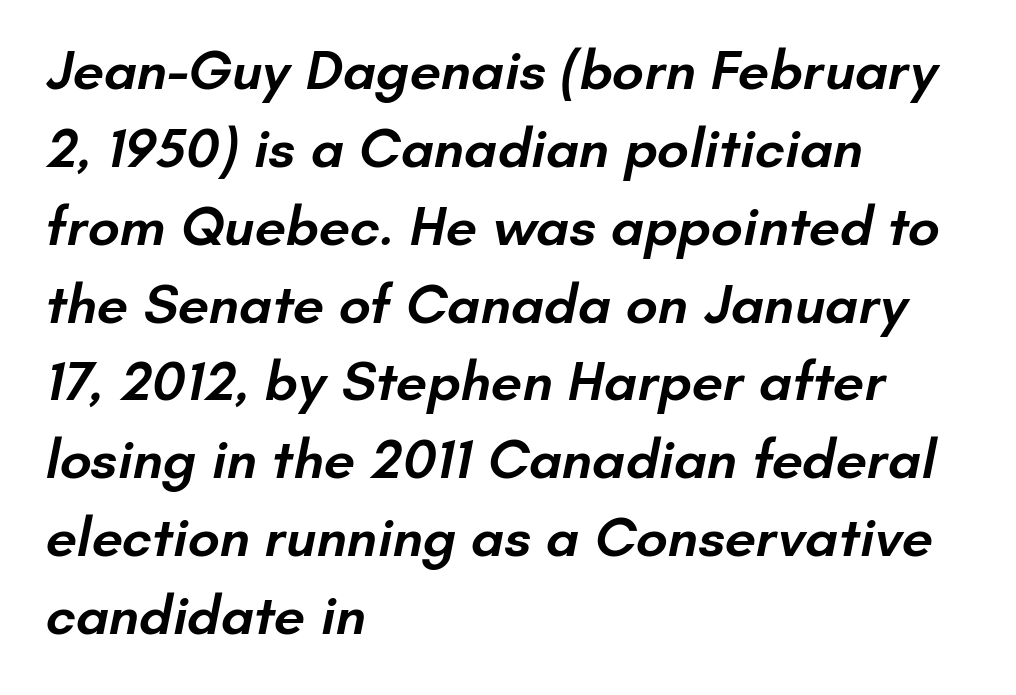
{"serif": "no", "bold": "semi", "weight": "semibold", "width": "normal", "stroke_contrast": "low", "x_height": "small", "monospaced": "no", "underline": "no", "align": "left", "line_spacing": "normal", "line_spacing_ratio": 1.39, "letter_spacing": "normal", "letter_spacing_em": 0.0, "glyph_px": 56}
